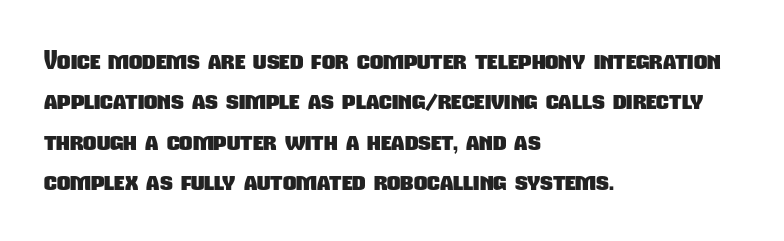
Q: Is the text bold? A: Yes.
Q: Is the text underlined? A: No.
Q: How is the paragraph aligned? A: Left-aligned.
Q: Is the spacing between letters normal or unusually wide? A: Normal.
Q: Is the spacing between lines tight, normal or loose? A: Normal.
